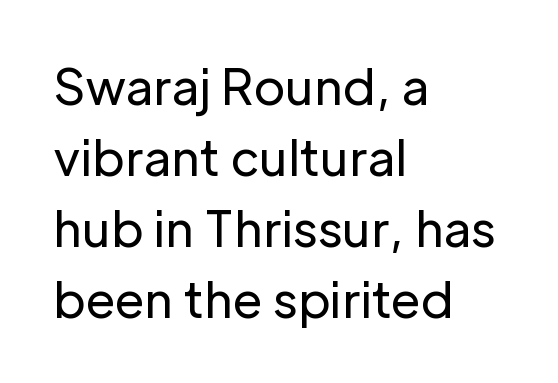
{"serif": "no", "italic": "no", "bold": "no", "weight": "regular", "width": "normal", "stroke_contrast": "low", "x_height": "medium", "monospaced": "no", "underline": "no", "align": "left", "line_spacing": "normal", "line_spacing_ratio": 1.48, "letter_spacing": "normal", "letter_spacing_em": 0.0, "glyph_px": 48}
